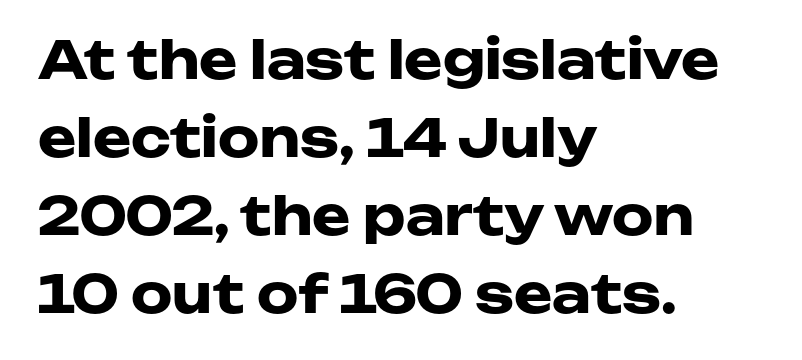
Q: Is the text bold? A: Yes.
Q: Is the text italic (slanted)? A: No, it is upright.
Q: Is the typeface a serif or a sans-serif typeface? A: Sans-serif.
Q: Is the text underlined? A: No.
Q: How is the paragraph aligned? A: Left-aligned.
Q: Is the spacing between letters normal or unusually wide? A: Normal.
Q: Is the spacing between lines tight, normal or loose? A: Normal.
Q: Width (condensed, normal, or wide)? A: Wide.
Q: Stroke contrast? A: Low.
Q: x-height? A: Medium.
Q: Monospaced? A: No.
